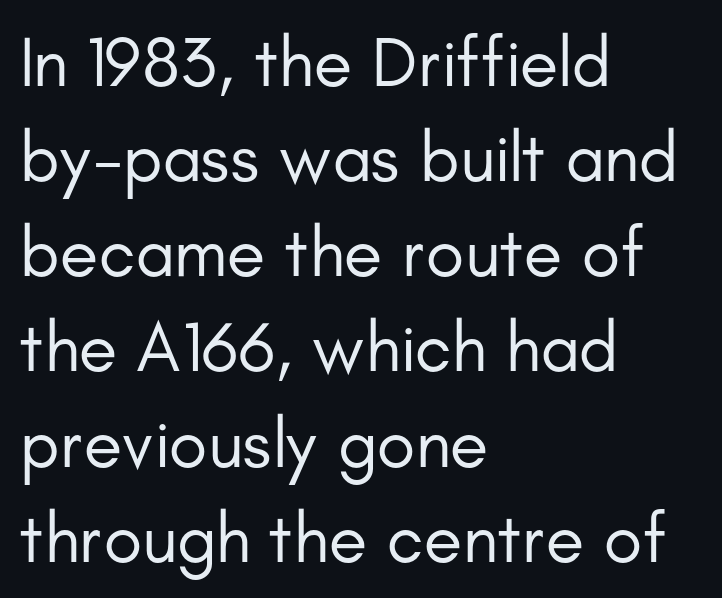
Q: Is the text bold? A: No.
Q: Is the text italic (slanted)? A: No, it is upright.
Q: Is the typeface a serif or a sans-serif typeface? A: Sans-serif.
Q: Is the text underlined? A: No.
Q: How is the paragraph aligned? A: Left-aligned.
Q: Is the spacing between letters normal or unusually wide? A: Normal.
Q: Is the spacing between lines tight, normal or loose? A: Normal.
Q: Width (condensed, normal, or wide)? A: Normal.
Q: Stroke contrast? A: Low.
Q: x-height? A: Small.
Q: Monospaced? A: No.
